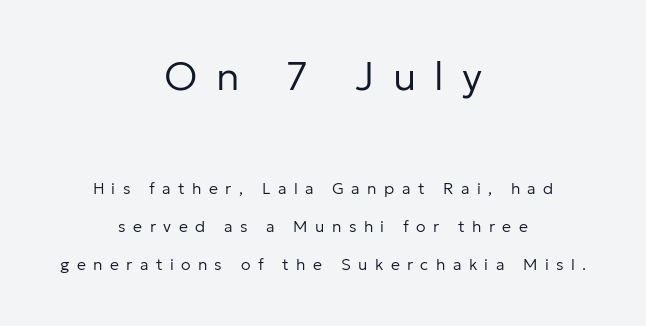
These lines are rendered in a variable-pitch font. The tracking jumps out immediately: characters are airy and widely separated. The letters stand upright; this is a roman face. Descenders are the only things crossing below the line. The letterforms sit at book weight or below.
